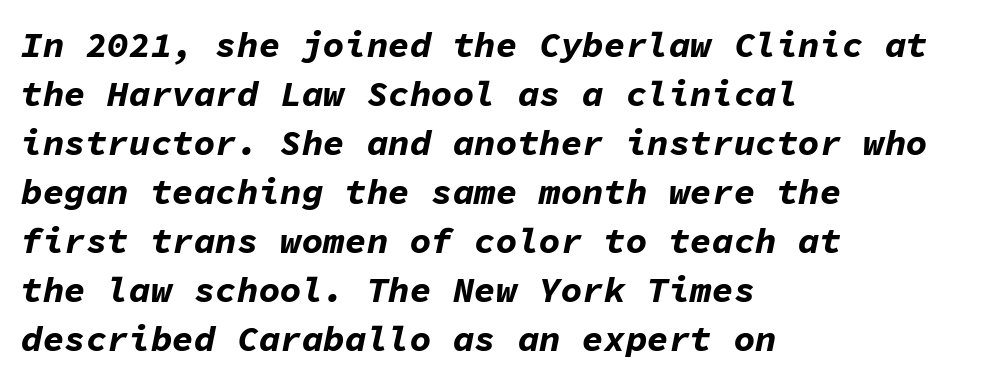
This is heavy type, rendered in bold. Note the uniform advance width — an 'i' takes as much space as an 'm'. This block has exactly the height ordinary leading produces. Reading down the block, your eye returns to a fixed left position each line. Check the space under the baseline: it is left empty.
